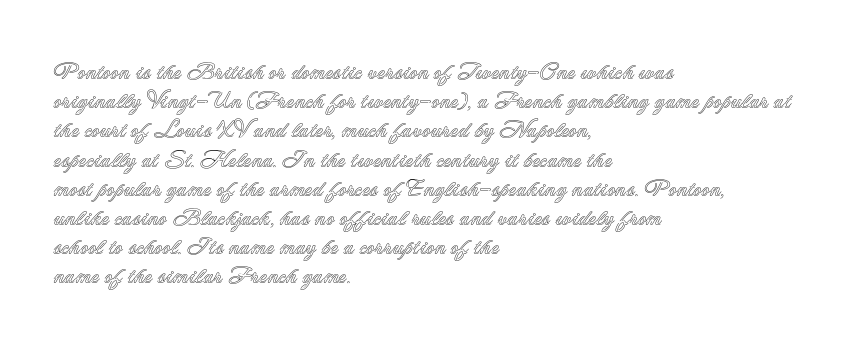
The image shows 23 px text type; set left-aligned, normal line spacing (1.27x), normal letter spacing, not underlined.
